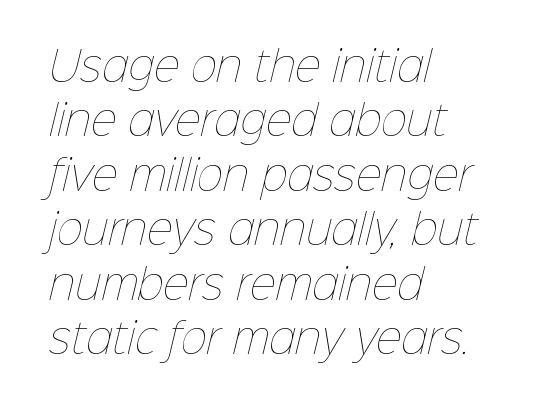
The image shows 40 px thin type; set left-aligned, normal line spacing (1.36x), normal letter spacing, not underlined; low stroke contrast and a medium x-height.
